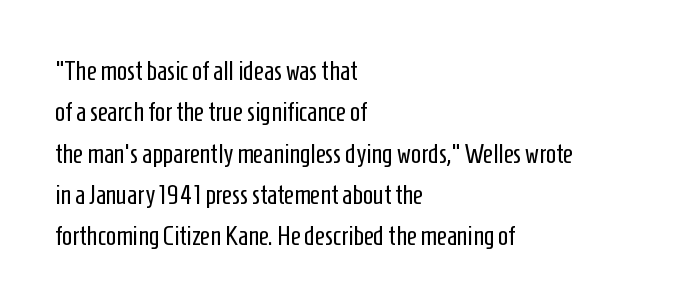
{"italic": "no", "bold": "no", "underline": "no", "align": "left", "line_spacing": "normal", "line_spacing_ratio": 1.53, "letter_spacing": "normal", "letter_spacing_em": 0.0, "glyph_px": 27}
